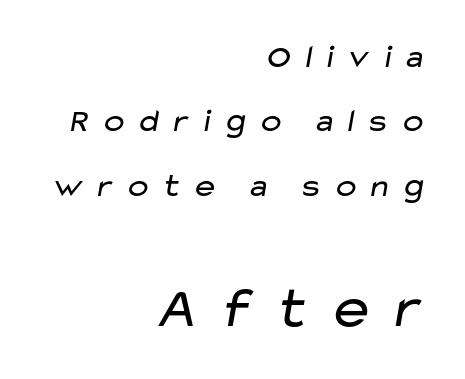
Q: Is the text bold? A: No.
Q: Is the typeface a serif or a sans-serif typeface? A: Sans-serif.
Q: Is the text underlined? A: No.
Q: How is the paragraph aligned? A: Right-aligned.
Q: Is the spacing between letters normal or unusually wide? A: Unusually wide.
Q: Is the spacing between lines tight, normal or loose? A: Loose.
Q: Which block of text is set in a larger size, the first (top) or the second (bottom)? A: The second (bottom) one.
Q: Width (condensed, normal, or wide)? A: Wide.
Q: Stroke contrast? A: Low.
Q: x-height? A: Medium.
Q: Monospaced? A: No.
